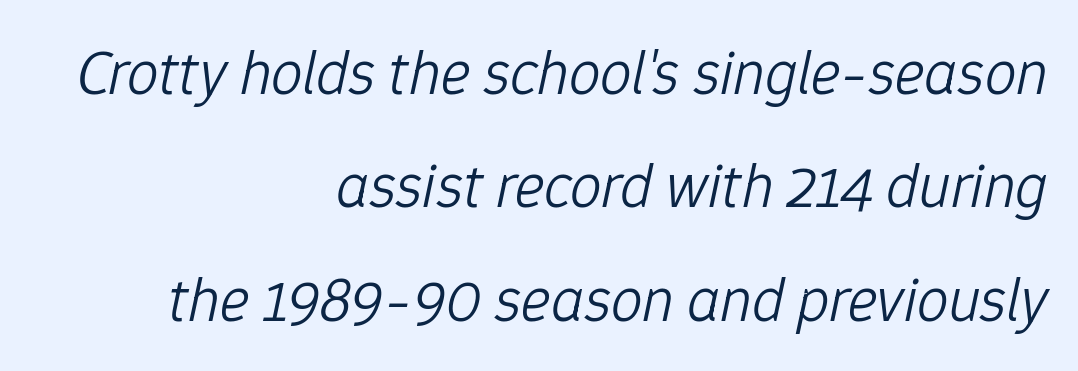
Q: Is the text bold? A: No.
Q: Is the text italic (slanted)? A: Yes, it leans right by about 12 degrees.
Q: Is the text underlined? A: No.
Q: How is the paragraph aligned? A: Right-aligned.
Q: Is the spacing between letters normal or unusually wide? A: Normal.
Q: Width (condensed, normal, or wide)? A: Normal.
Q: Stroke contrast? A: Low.
Q: x-height? A: Medium.
Q: Monospaced? A: No.
